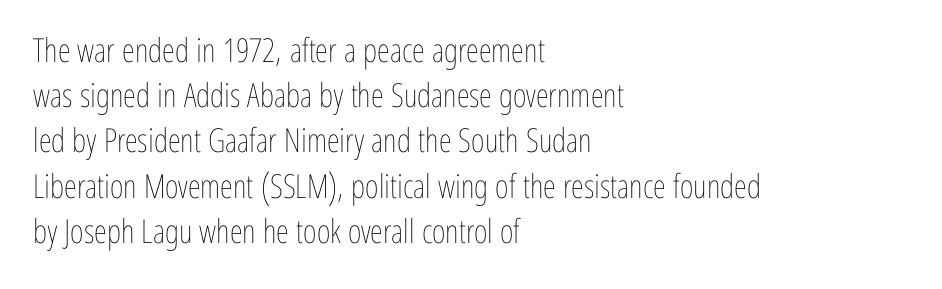
The image shows 33 px thin, condensed type, upright; set left-aligned, normal line spacing (1.37x), normal letter spacing, not underlined; low stroke contrast and a medium x-height.
